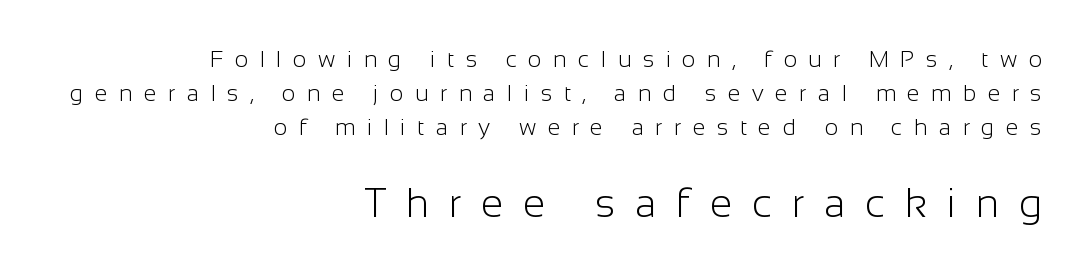
Layout note: lines flush right. This is not heavy type; no bold has been used. Tracking value appears strongly positive — letters spread wide. Quick note: interline space is typical. The foot of each line stays bare and open. The typography opts for an upright posture over an oblique one.
